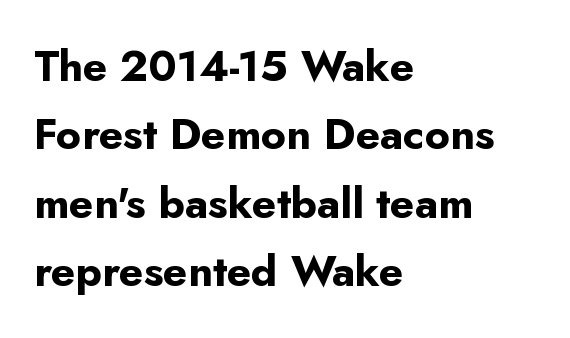
A normal amount of white space separates one row of letters from the next. Characters follow at the spacing the type designer built in. The glyphs are unaccompanied by any horizontal stroke below them. Each letter keeps its own natural width here, so spacing adapts to shape.
